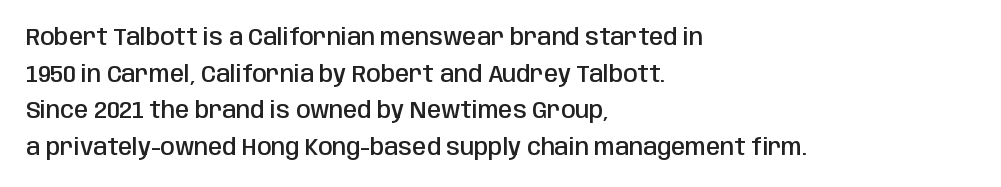
The type is set solid horizontally, with unmodified tracking. Visually the block forms a straight wall on the left and a jagged coastline on the right. Does the lettering tilt? It doesn't — this is upright. Baseline-to-baseline distance is the conventional proportion of letter height. Anything drawn beneath the words? Only blank space.
